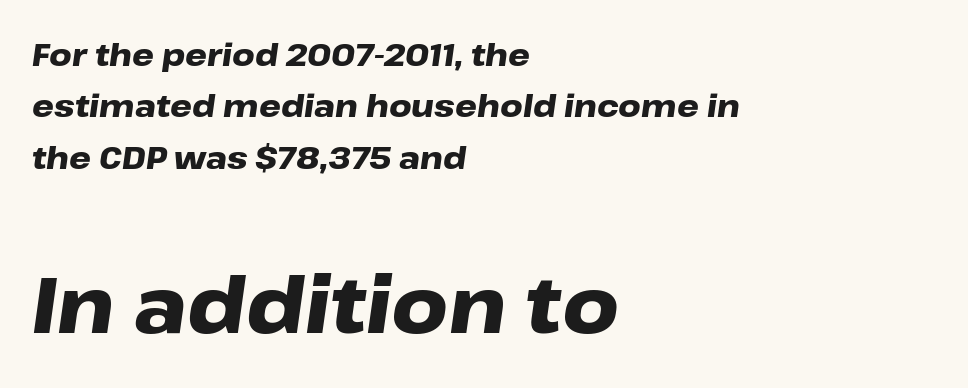
Inter-character spacing is left at the font's built-in metrics. You get the small type first, then a jump to larger type. Varying glyph widths throughout — classic text-font behaviour. Tall strokes in this sample are angled rather than plumb.
